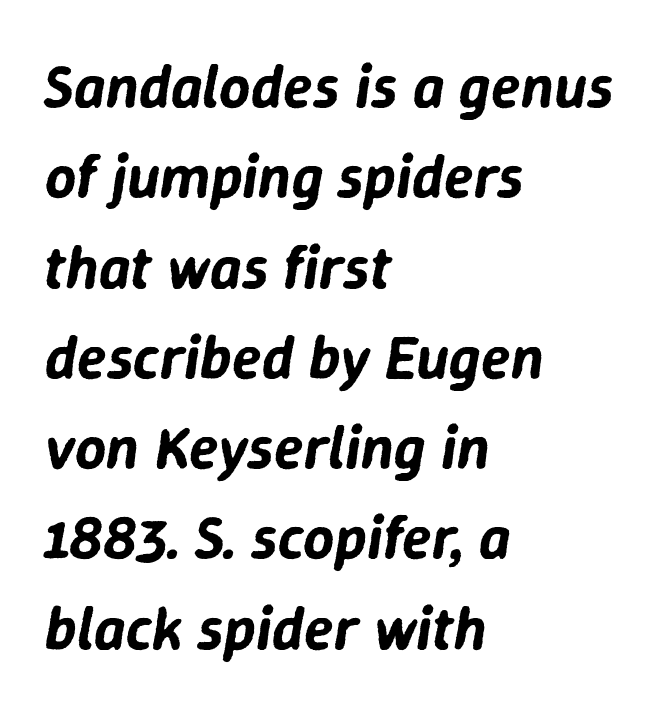
The image shows 61 px text type, italic (leaning right); set left-aligned, normal line spacing (1.48x), normal letter spacing, not underlined; low stroke contrast and a medium x-height.
